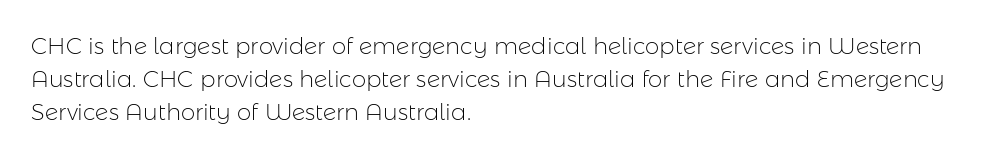
{"italic": "no", "bold": "no", "underline": "no", "align": "left", "line_spacing": "normal", "line_spacing_ratio": 1.44, "letter_spacing": "normal", "letter_spacing_em": 0.0, "glyph_px": 23}
